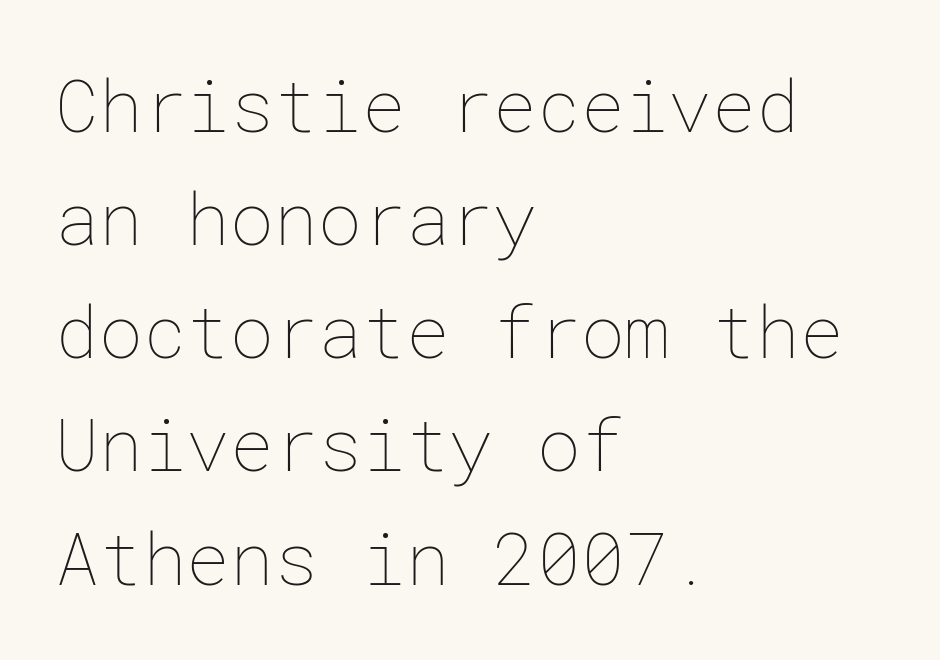
The image shows 73 px thin type, upright; set left-aligned, normal line spacing (1.55x), normal letter spacing, not underlined; low stroke contrast and a medium x-height.
